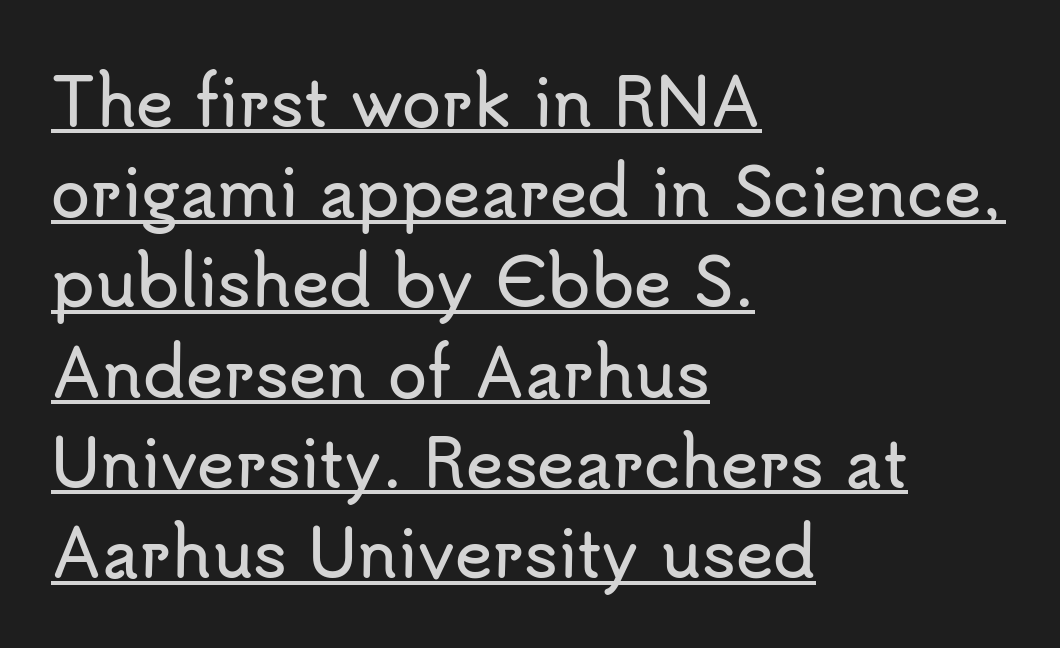
{"serif": "no", "italic": "no", "width": "normal", "stroke_contrast": "low", "x_height": "small", "monospaced": "no", "underline": "yes", "align": "left", "line_spacing": "normal", "line_spacing_ratio": 1.41, "letter_spacing": "normal", "letter_spacing_em": 0.0, "glyph_px": 64}
